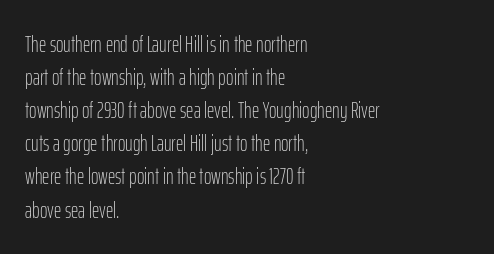
Does extra space separate the letters? No, they use regular spacing. The rendering anchors every line to the left-hand side. The axis of the letterforms is exactly vertical. These lines sit exactly where default settings would place them. Ink coverage per letter is moderate at most. Bare-footed words on every line.
